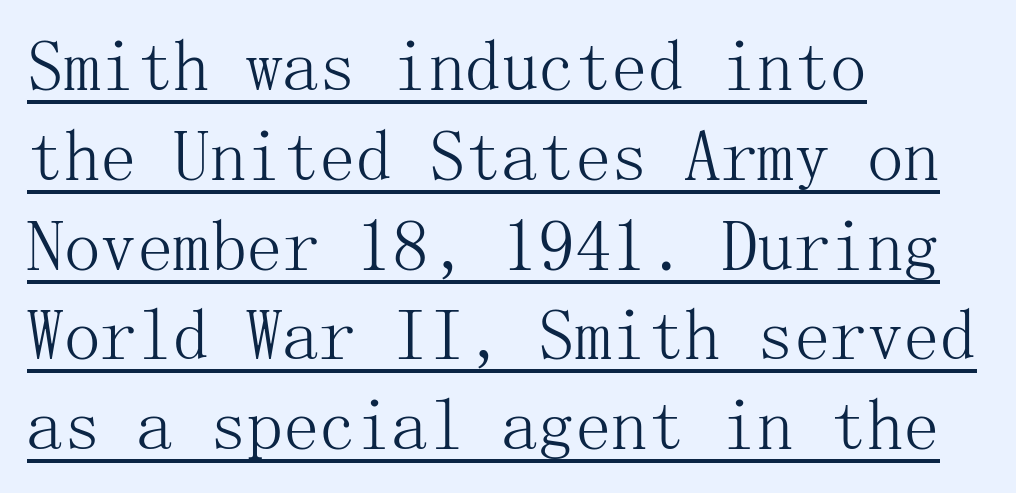
These lines are set flush left with a ragged right edge. Underlined type. The lettering holds an erect, upright posture throughout. Does extra space separate the letters? No, they use regular spacing. To sum up the face: it has serifs.
